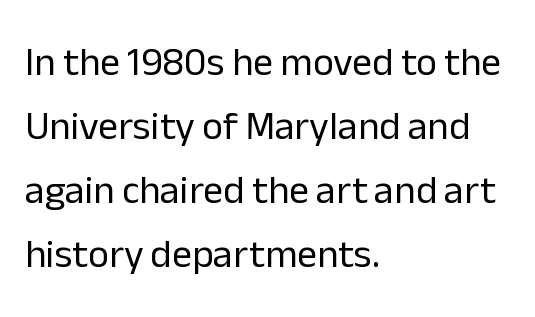
{"serif": "no", "italic": "no", "bold": "no", "weight": "regular", "width": "normal", "stroke_contrast": "low", "x_height": "medium", "monospaced": "no", "underline": "no", "align": "left", "line_spacing": "normal", "line_spacing_ratio": 1.6, "letter_spacing": "normal", "letter_spacing_em": 0.0, "glyph_px": 40}
